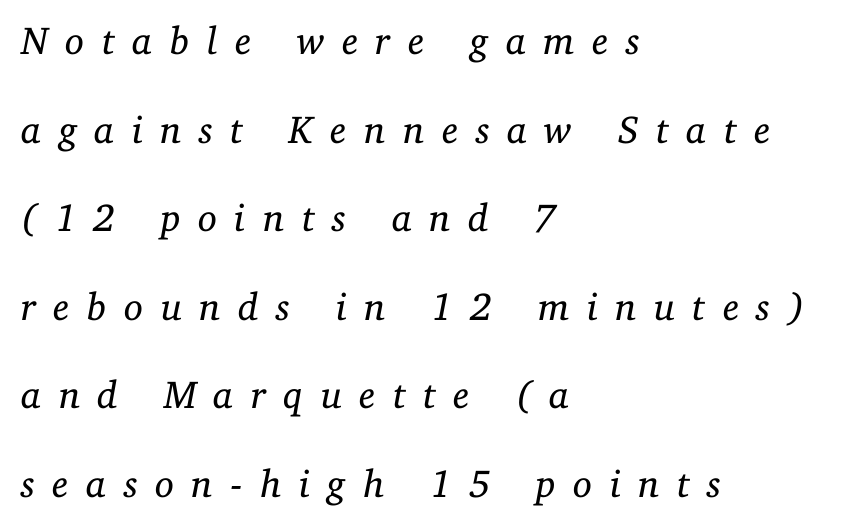
Q: Is the text bold? A: No.
Q: Is the text italic (slanted)? A: Yes, it leans right by about 11 degrees.
Q: Is the typeface a serif or a sans-serif typeface? A: Serif.
Q: Is the text underlined? A: No.
Q: How is the paragraph aligned? A: Left-aligned.
Q: Is the spacing between letters normal or unusually wide? A: Unusually wide.
Q: Is the spacing between lines tight, normal or loose? A: Loose.
Q: Width (condensed, normal, or wide)? A: Normal.
Q: Stroke contrast? A: Low.
Q: x-height? A: Medium.
Q: Monospaced? A: No.
